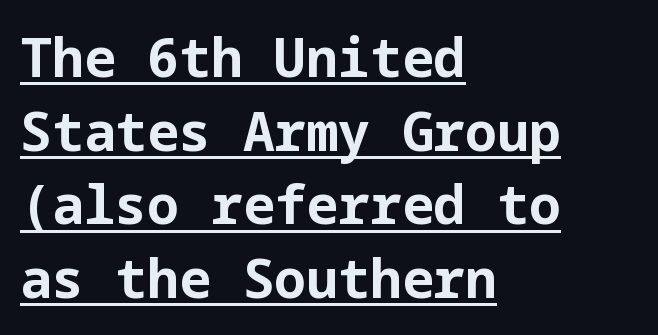
Q: Is the text bold? A: Yes.
Q: Is the text italic (slanted)? A: No, it is upright.
Q: Is the typeface a serif or a sans-serif typeface? A: Sans-serif.
Q: Is the text underlined? A: Yes.
Q: How is the paragraph aligned? A: Left-aligned.
Q: Is the spacing between letters normal or unusually wide? A: Normal.
Q: Is the spacing between lines tight, normal or loose? A: Normal.
Q: Width (condensed, normal, or wide)? A: Normal.
Q: Stroke contrast? A: Low.
Q: x-height? A: Medium.
